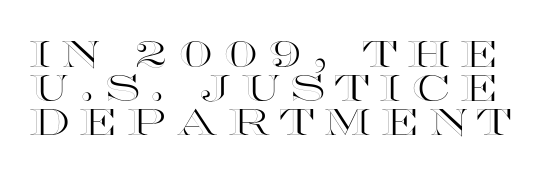
Descender tails drop into unmarked territory. Does the lettering tilt? It doesn't — this is upright. You could not count columns in this text — the font is proportionally spaced. Display-style spreading of the glyphs; the letterfit is very open. The leading is snug, giving the passage a crowded texture.
